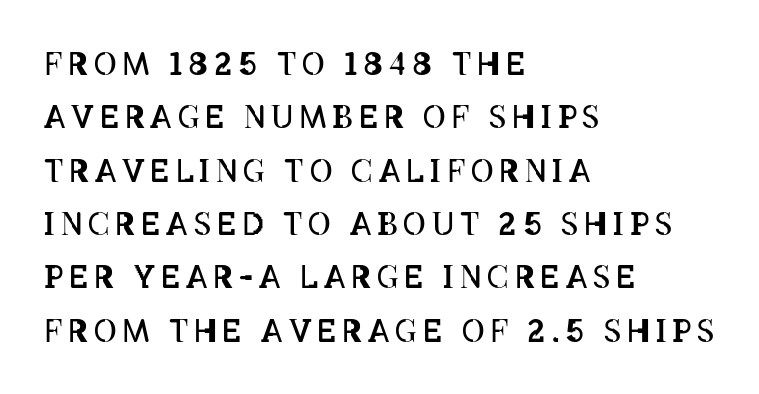
{"italic": "no", "bold": "no", "weight": "regular", "width": "condensed", "stroke_contrast": "low", "x_height": "large", "monospaced": "no", "underline": "no", "align": "left", "line_spacing_ratio": 1.72, "glyph_px": 31}
